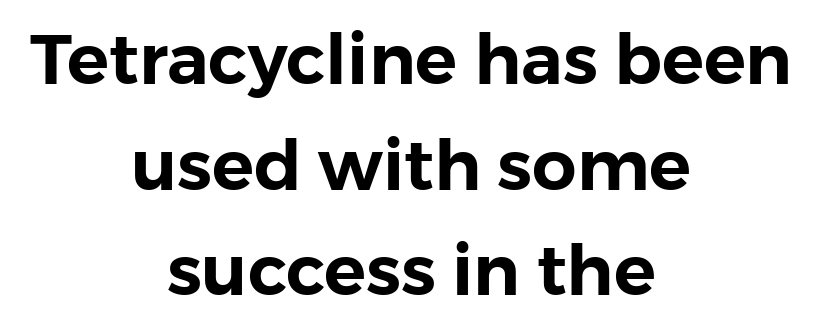
The image shows 70 px sans-serif type, upright; set centered, normal line spacing (1.51x), normal letter spacing, not underlined; low stroke contrast and a medium x-height.
